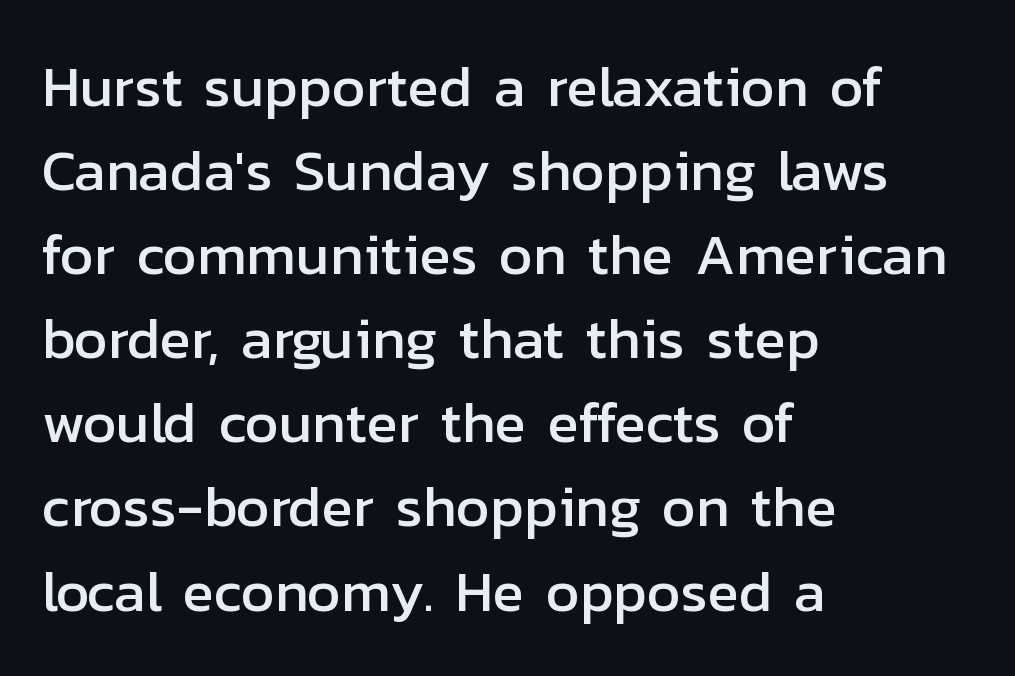
Q: Is the text italic (slanted)? A: No, it is upright.
Q: Is the typeface a serif or a sans-serif typeface? A: Sans-serif.
Q: Is the text underlined? A: No.
Q: How is the paragraph aligned? A: Left-aligned.
Q: Is the spacing between letters normal or unusually wide? A: Normal.
Q: Is the spacing between lines tight, normal or loose? A: Normal.
Q: Width (condensed, normal, or wide)? A: Normal.
Q: Stroke contrast? A: Low.
Q: x-height? A: Medium.
Q: Monospaced? A: No.
